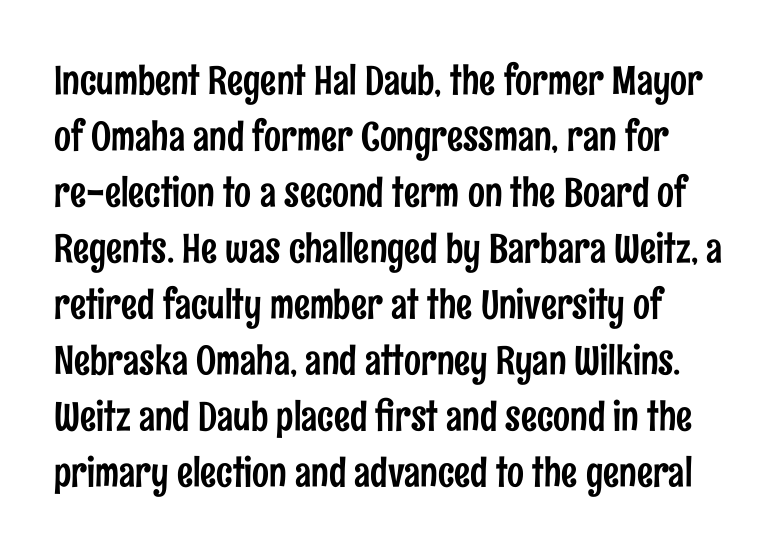
The image shows 40 px condensed sans-serif type, upright; set normal line spacing (1.4x), normal letter spacing, not underlined; low stroke contrast and a medium x-height.
